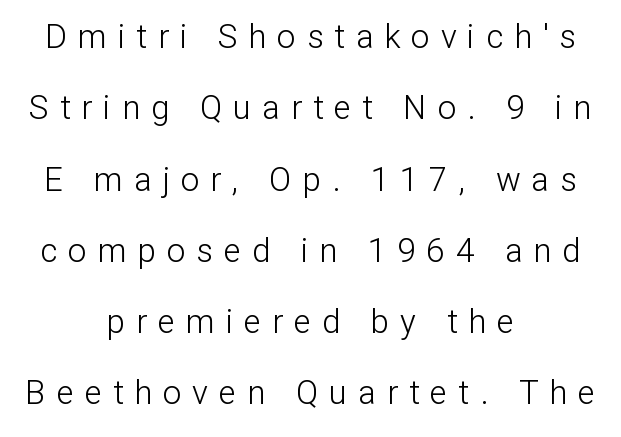
{"serif": "no", "italic": "no", "bold": "no", "weight": "light", "width": "normal", "stroke_contrast": "low", "x_height": "medium", "monospaced": "no", "underline": "no", "align": "center", "line_spacing": "loose", "line_spacing_ratio": 2.16, "letter_spacing": "wide", "letter_spacing_em": 0.33, "glyph_px": 33}
